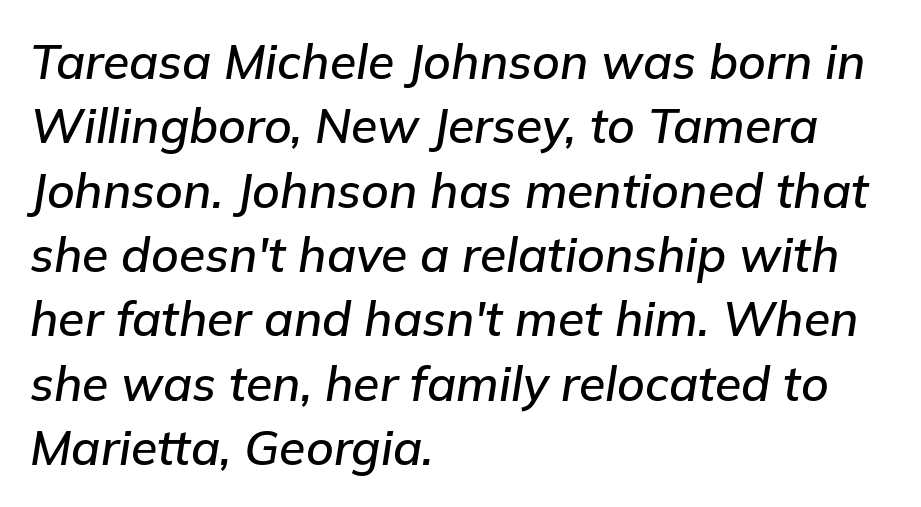
The image shows 48 px text type, italic (leaning right); set left-aligned, normal line spacing (1.34x), normal letter spacing, not underlined; low stroke contrast and a medium x-height.
